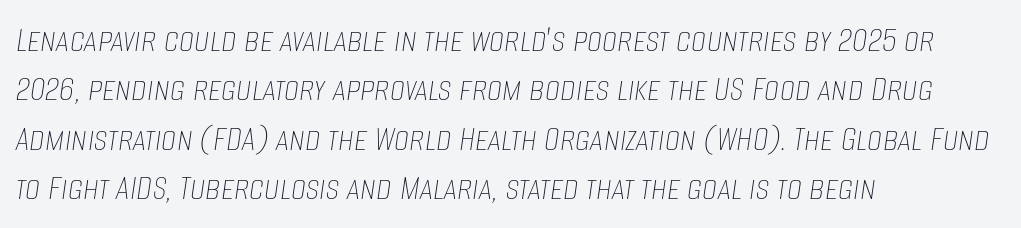
{"italic": "yes", "lean": "right", "slant_degrees": 8, "bold": "no", "weight": "thin", "width": "condensed", "stroke_contrast": "low", "x_height": "large", "monospaced": "no", "underline": "no", "align": "left", "line_spacing": "normal", "line_spacing_ratio": 1.3, "letter_spacing": "normal", "letter_spacing_em": 0.0, "glyph_px": 38}
